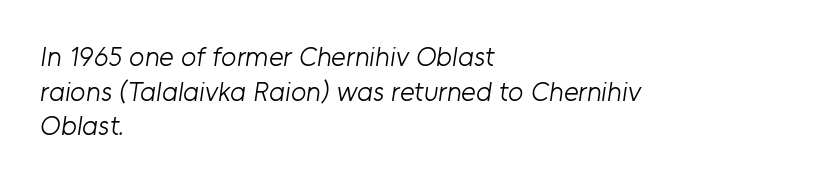
{"serif": "no", "bold": "no", "weight": "light", "width": "normal", "stroke_contrast": "low", "x_height": "medium", "monospaced": "no", "underline": "no", "align": "left", "line_spacing_ratio": 1.24, "letter_spacing": "normal", "letter_spacing_em": 0.0, "glyph_px": 28}
